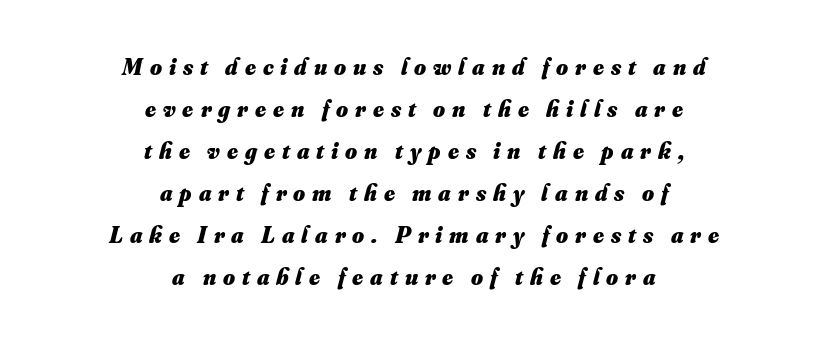
The image shows 23 px bold type; set centered, line spacing 1.83x, unusually wide letter spacing (+0.3 em), not underlined.
